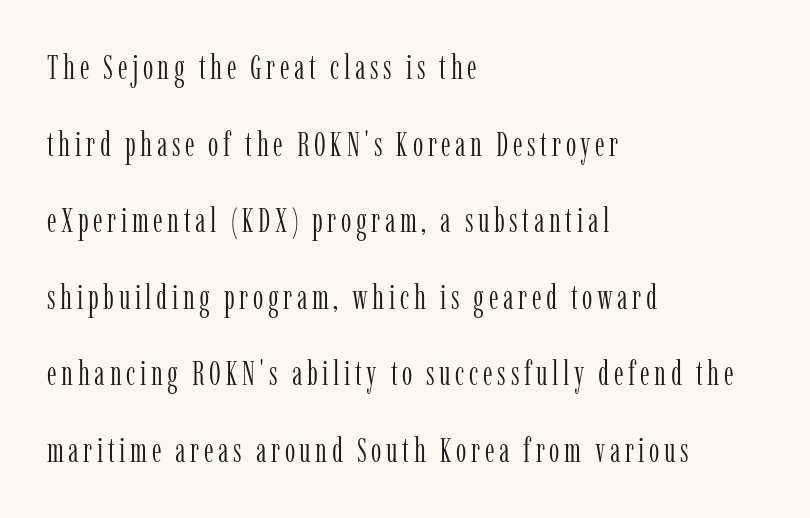
The image shows 33 px light, condensed serif type, upright; set left-aligned, loose line spacing (2.32x), not underlined; low stroke contrast and a medium x-height.
